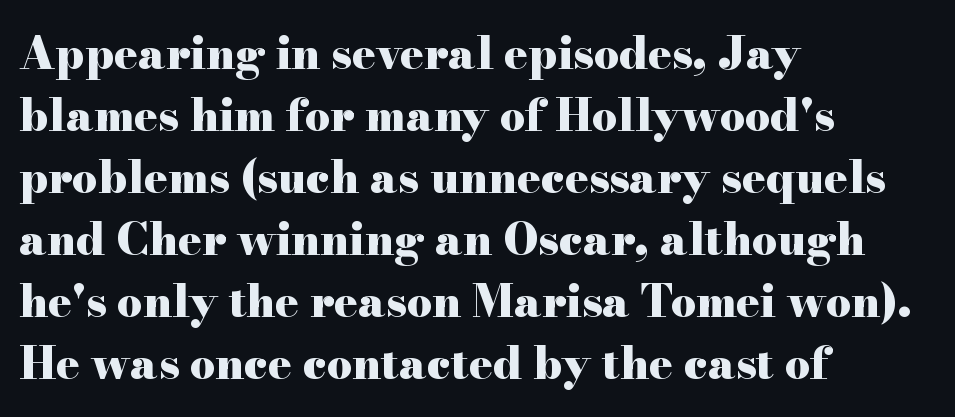
Q: Is the text bold? A: Yes.
Q: Is the text italic (slanted)? A: No, it is upright.
Q: Is the typeface a serif or a sans-serif typeface? A: Serif.
Q: Is the text underlined? A: No.
Q: How is the paragraph aligned? A: Left-aligned.
Q: Is the spacing between letters normal or unusually wide? A: Normal.
Q: Is the spacing between lines tight, normal or loose? A: Normal.
Q: Width (condensed, normal, or wide)? A: Wide.
Q: Stroke contrast? A: High.
Q: x-height? A: Small.
Q: Monospaced? A: No.
